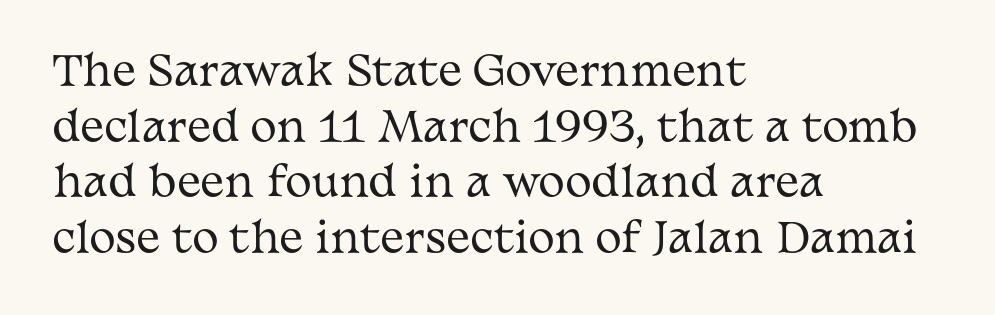
Q: Is the text bold? A: No.
Q: Is the text italic (slanted)? A: No, it is upright.
Q: Is the typeface a serif or a sans-serif typeface? A: Serif.
Q: Is the text underlined? A: No.
Q: How is the paragraph aligned? A: Left-aligned.
Q: Is the spacing between letters normal or unusually wide? A: Normal.
Q: Is the spacing between lines tight, normal or loose? A: Normal.
Q: Width (condensed, normal, or wide)? A: Wide.
Q: Stroke contrast? A: Medium.
Q: x-height? A: Medium.
Q: Monospaced? A: No.
